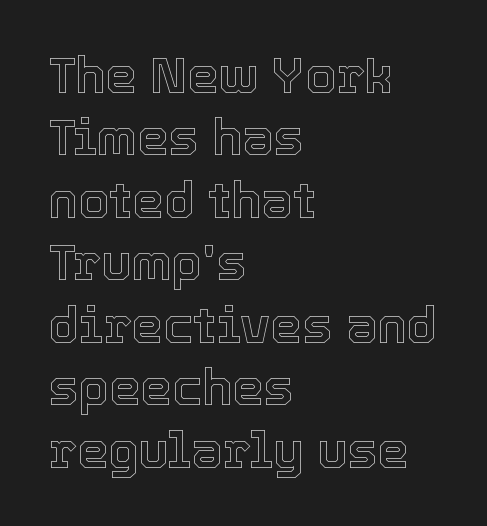
Q: Is the text italic (slanted)? A: No, it is upright.
Q: Is the text underlined? A: No.
Q: How is the paragraph aligned? A: Left-aligned.
Q: Is the spacing between letters normal or unusually wide? A: Normal.
Q: Is the spacing between lines tight, normal or loose? A: Normal.
Q: Width (condensed, normal, or wide)? A: Normal.
Q: x-height? A: Medium.
Q: Monospaced? A: No.
